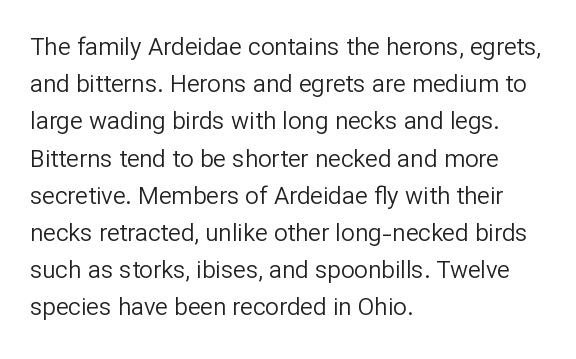
The image shows 24 px text type, upright; set left-aligned, normal line spacing (1.55x), normal letter spacing, not underlined.
